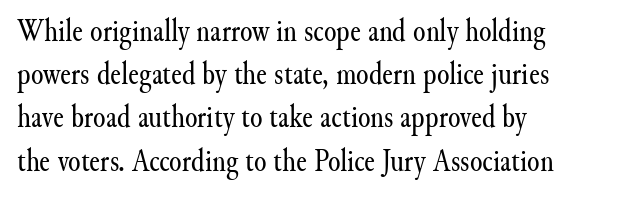
{"serif": "yes", "italic": "no", "bold": "no", "weight": "regular", "width": "normal", "stroke_contrast": "medium", "x_height": "small", "monospaced": "no", "underline": "no", "align": "left", "line_spacing": "normal", "line_spacing_ratio": 1.35, "letter_spacing": "normal", "letter_spacing_em": 0.0, "glyph_px": 32}
